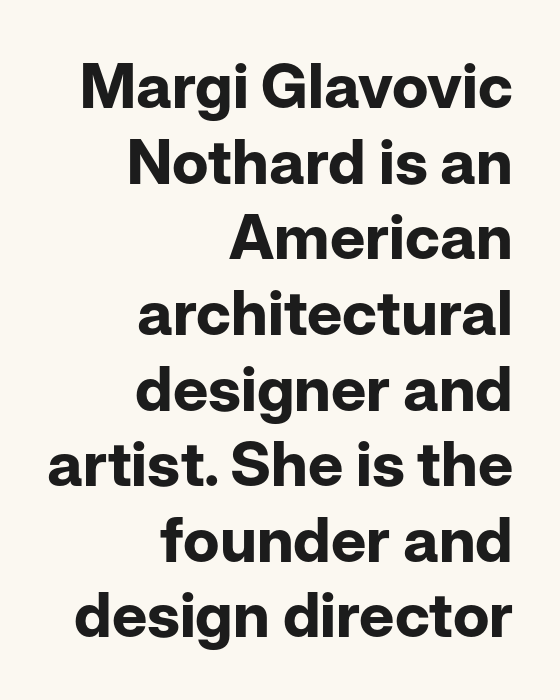
The letters advance in unequal steps, a hallmark of proportional type. Classification — sans serif. The lettering holds an erect, upright posture throughout. The space directly below the letters is spotless. The typesetter chose a ragged-left arrangement here.
